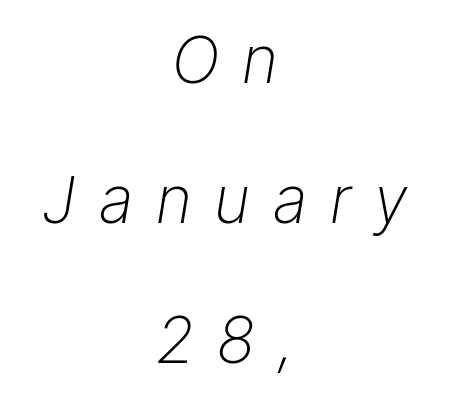
The space directly below the letters is spotless. A typesetter would call this proportional, since set widths differ per character. In terms of posture, this sample is oblique. The typesetting does not lean heavy: it is not bold. Reading down the column, the eye jumps a long way to each next line. A student would call this center alignment; a typographer would say set centered.
